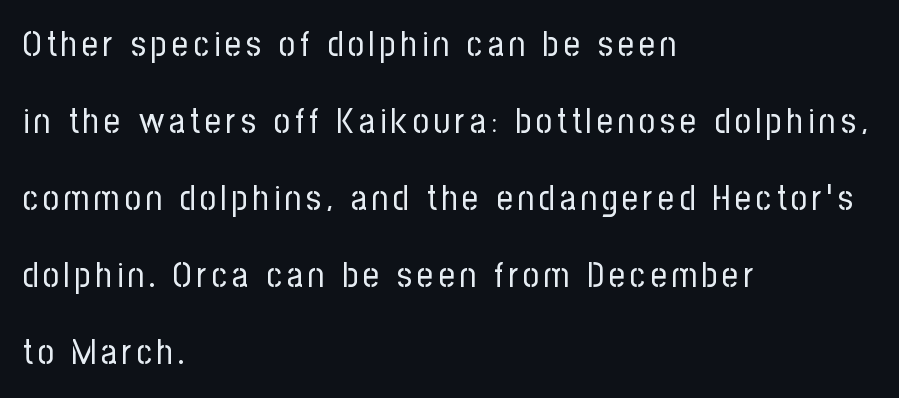
{"serif": "no", "italic": "no", "bold": "no", "weight": "regular", "width": "condensed", "stroke_contrast": "low", "x_height": "medium", "monospaced": "no", "underline": "no", "align": "left", "line_spacing": "loose", "line_spacing_ratio": 2.2, "glyph_px": 35}
